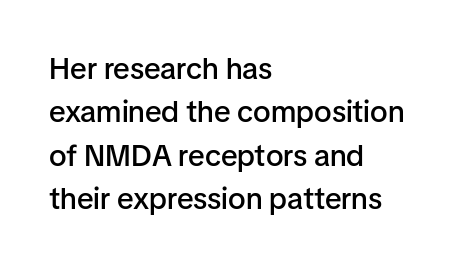
The image shows 30 px semibold sans-serif type, upright; set left-aligned, normal line spacing (1.45x), normal letter spacing, not underlined; low stroke contrast and a medium x-height.
